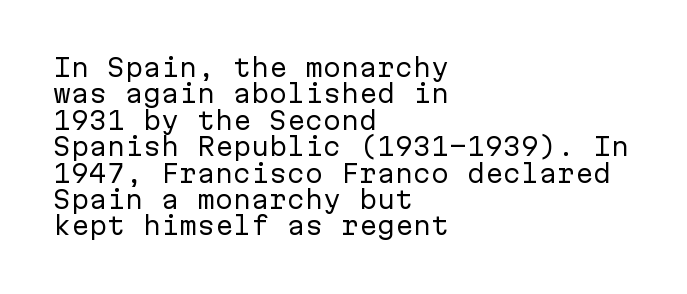
The image shows 24 px text type, upright; set left-aligned, tight line spacing (1.1x), normal letter spacing, not underlined.
